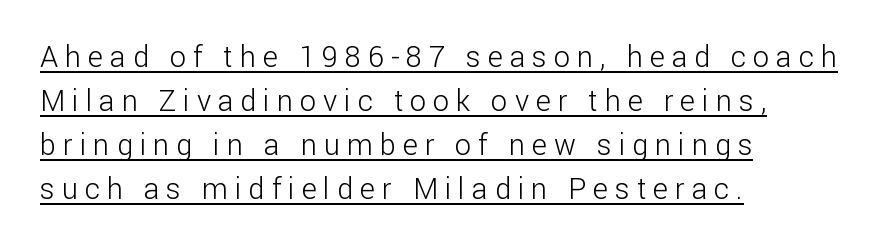
{"serif": "no", "italic": "no", "bold": "no", "weight": "light", "width": "normal", "stroke_contrast": "low", "x_height": "medium", "monospaced": "no", "underline": "yes", "align": "left", "line_spacing": "normal", "line_spacing_ratio": 1.52, "letter_spacing": "wide", "letter_spacing_em": 0.24, "glyph_px": 29}
